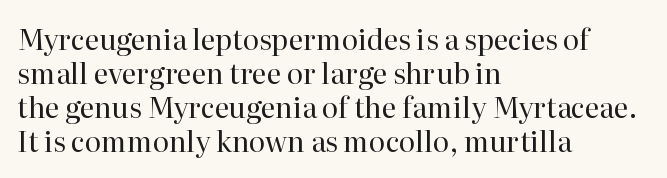
{"serif": "yes", "italic": "no", "bold": "no", "weight": "regular", "width": "normal", "stroke_contrast": "high", "x_height": "medium", "monospaced": "no", "underline": "no", "align": "left", "line_spacing_ratio": 1.21, "letter_spacing": "normal", "letter_spacing_em": 0.0, "glyph_px": 28}
